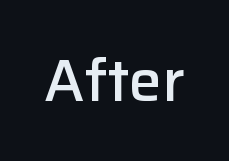
The image shows 59 px semibold sans-serif type, upright; set normal letter spacing, not underlined; low stroke contrast and a medium x-height.
